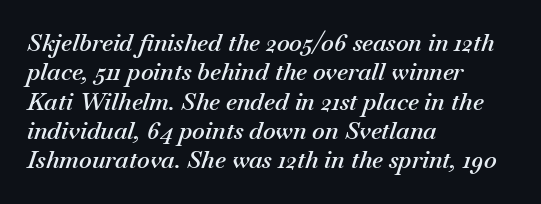
The image shows 24 px text type, italic (leaning right); set left-aligned, line spacing 1.22x, normal letter spacing, not underlined.
